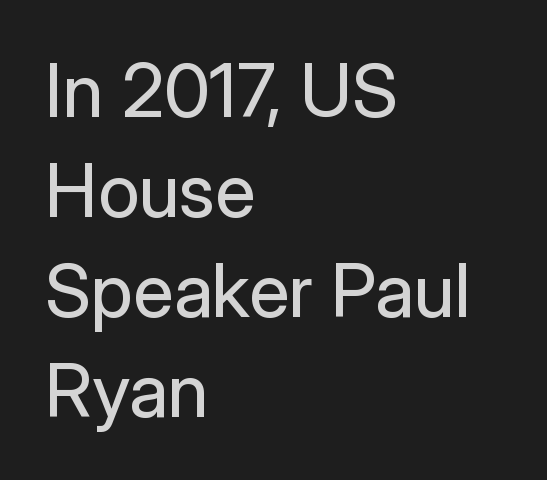
The paragraph has a hard left edge and a soft right edge. Is this a fixed-width face? No — the glyphs have proportional, varying widths. Stroke mass is kept to a normal reading level or below. Check under the words: just untouched page. Regarding leading, the lines here are spaced in the standard way.
